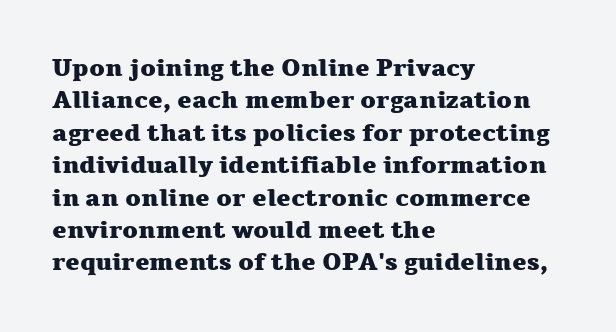
The image shows 24 px bold type, upright; set left-aligned, normal line spacing (1.35x), normal letter spacing, not underlined.
